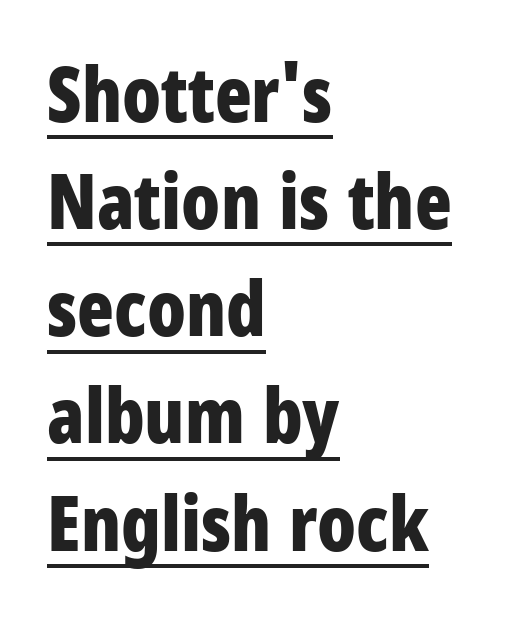
This sample is left-justified, so line endings fall wherever the words run out. These characters rest on top of a visible drawn line. As a designer I'd log this as weight 700, bold. The lettering holds an erect, upright posture throughout.
